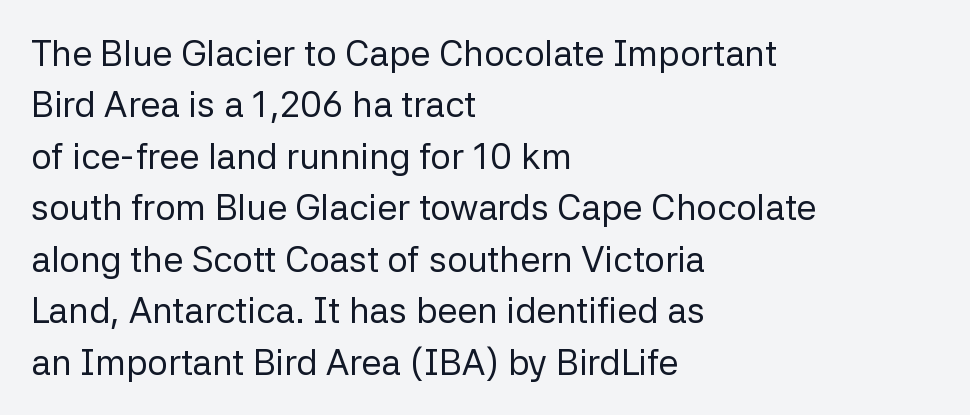
Q: Is the text bold? A: No.
Q: Is the text italic (slanted)? A: No, it is upright.
Q: Is the typeface a serif or a sans-serif typeface? A: Sans-serif.
Q: Is the text underlined? A: No.
Q: How is the paragraph aligned? A: Left-aligned.
Q: Is the spacing between letters normal or unusually wide? A: Normal.
Q: Is the spacing between lines tight, normal or loose? A: Normal.
Q: Width (condensed, normal, or wide)? A: Normal.
Q: Stroke contrast? A: Low.
Q: x-height? A: Medium.
Q: Monospaced? A: No.
